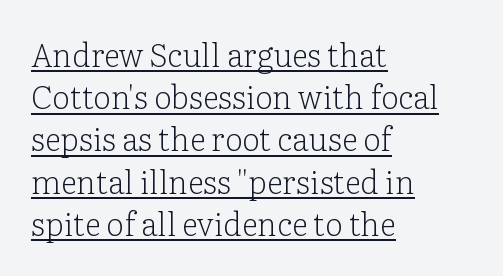
The sample's only ornament is a line tracing under the words. These lines are composed in type with serifs. Each new line begins a customary step beneath the previous one. Nobody touched the tracking dial on this one.
